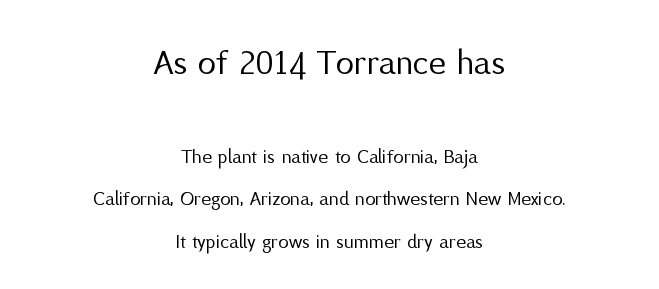
Think of a printed novel: that variable character pitch is what you see here. Every row of glyphs is offset so its center matches the block's center. A bare baseline throughout the passage. Leading is clearly above the norm, producing a sparse column.
